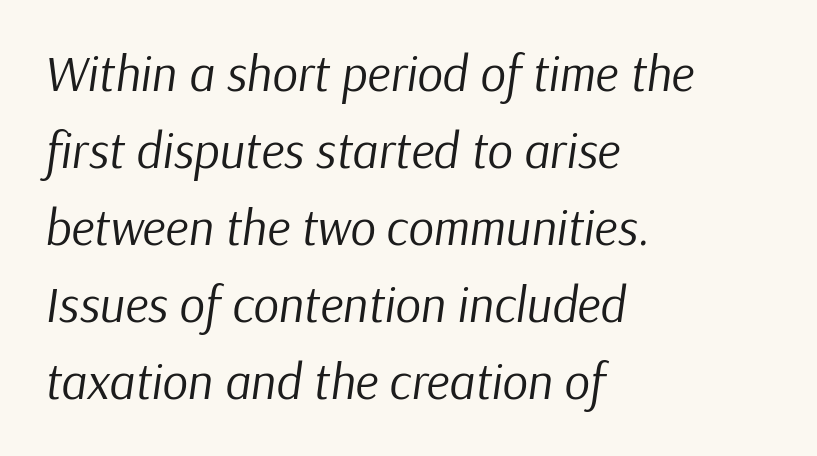
The image shows 50 px regular-weight type, italic (leaning right); set left-aligned, normal line spacing (1.54x), normal letter spacing, not underlined; low stroke contrast and a medium x-height.
